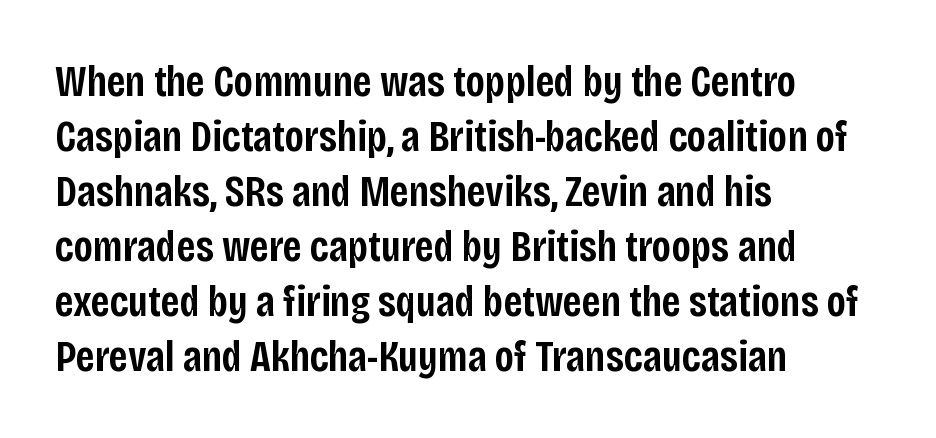
{"serif": "no", "italic": "no", "bold": "semi", "weight": "semibold", "width": "condensed", "stroke_contrast": "low", "x_height": "large", "monospaced": "no", "underline": "no", "align": "left", "line_spacing": "normal", "line_spacing_ratio": 1.25, "letter_spacing": "normal", "letter_spacing_em": 0.0, "glyph_px": 44}
